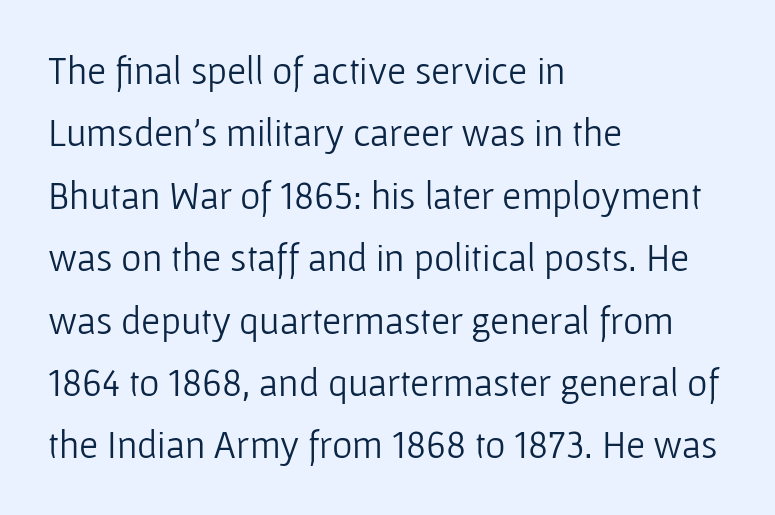
Is the letter spacing exaggerated? No — it looks like the ordinary default. You could not count columns in this text — the font is proportionally spaced. The setting favours the left margin, as ordinary paragraphs usually do. No feet cap the strokes, marking this as sans-serif type. Notice how the stems are strictly vertical — no italics here. This rendering features lettering with no underline.
